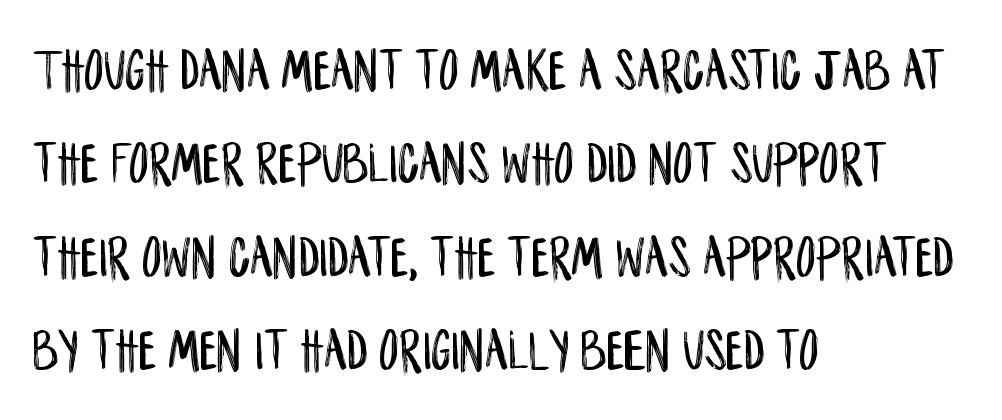
Q: Is the text italic (slanted)? A: No, it is upright.
Q: Is the typeface a serif or a sans-serif typeface? A: Sans-serif.
Q: Is the text underlined? A: No.
Q: How is the paragraph aligned? A: Left-aligned.
Q: Is the spacing between letters normal or unusually wide? A: Normal.
Q: Is the spacing between lines tight, normal or loose? A: Normal.
Q: Width (condensed, normal, or wide)? A: Condensed.
Q: Stroke contrast? A: Low.
Q: x-height? A: Large.
Q: Monospaced? A: No.
